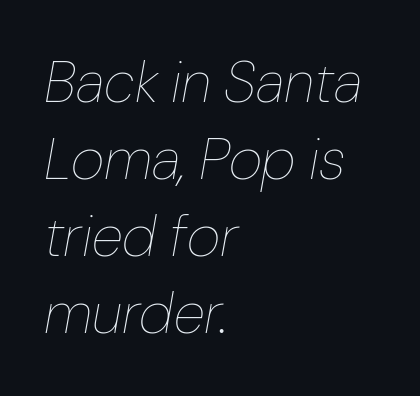
Q: Is the text bold? A: No.
Q: Is the text italic (slanted)? A: Yes, it leans right by about 10 degrees.
Q: Is the text underlined? A: No.
Q: How is the paragraph aligned? A: Left-aligned.
Q: Is the spacing between letters normal or unusually wide? A: Normal.
Q: Is the spacing between lines tight, normal or loose? A: Normal.
Q: Width (condensed, normal, or wide)? A: Normal.
Q: Stroke contrast? A: Low.
Q: x-height? A: Medium.
Q: Monospaced? A: No.
